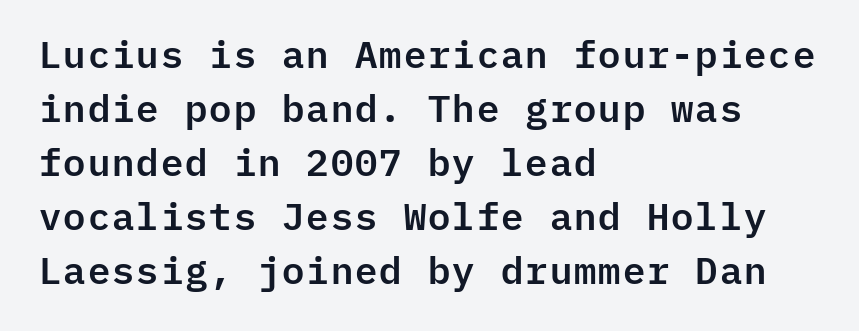
Plain, unruled lines of type. Horizontal bands of white between lines are of average thickness. Left-aligned paragraph, ragged on the right. Nope, no serifs anywhere on these letters. Every stem runs plumb, perpendicular to the baseline.
